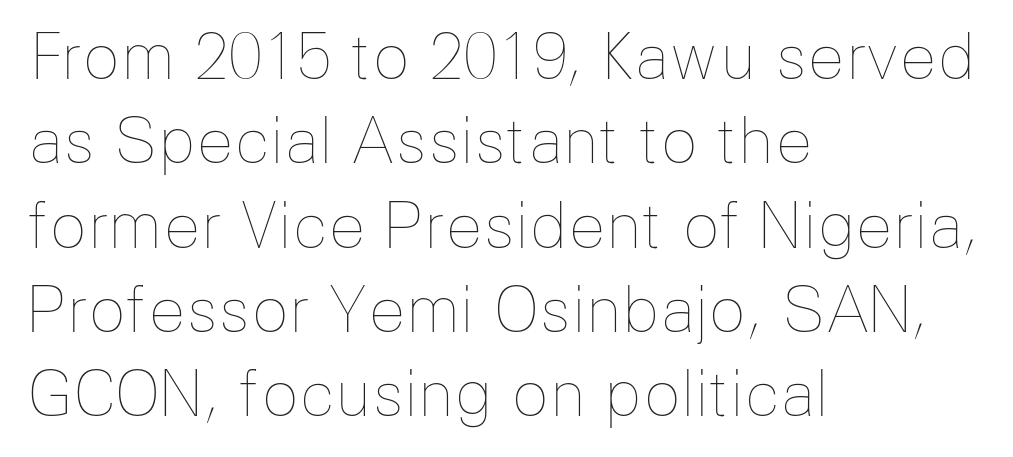
The image shows 62 px thin type, upright; set left-aligned, normal line spacing (1.36x), normal letter spacing, not underlined; low stroke contrast and a medium x-height.
